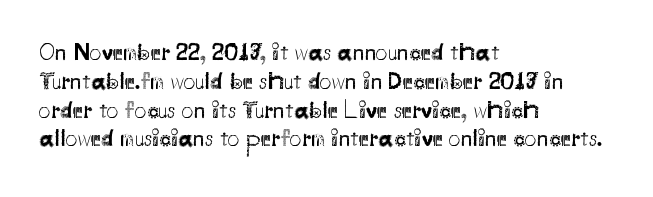
Q: Is the text bold? A: No.
Q: Is the text italic (slanted)? A: No, it is upright.
Q: Is the text underlined? A: No.
Q: How is the paragraph aligned? A: Left-aligned.
Q: Is the spacing between letters normal or unusually wide? A: Normal.
